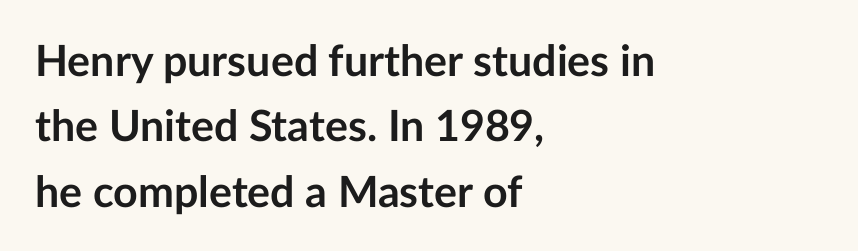
{"serif": "no", "italic": "no", "bold": "yes", "weight": "semibold", "width": "normal", "stroke_contrast": "low", "x_height": "medium", "monospaced": "no", "underline": "no", "align": "left", "line_spacing": "normal", "line_spacing_ratio": 1.52, "letter_spacing": "normal", "letter_spacing_em": 0.0, "glyph_px": 43}
